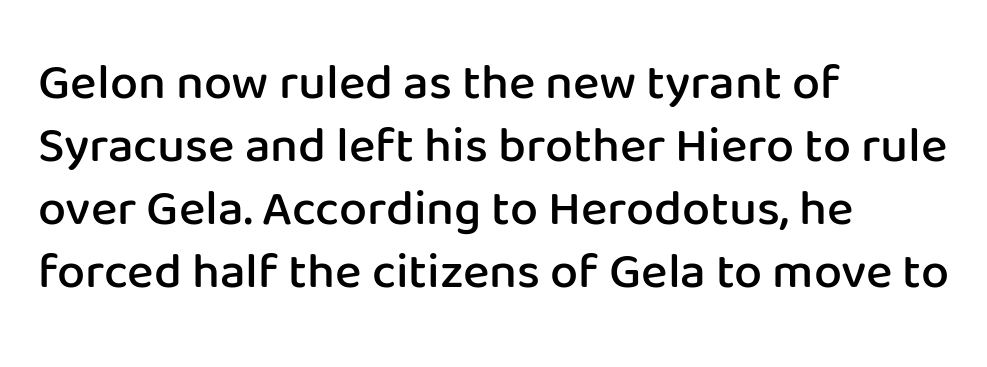
Strokes here are thickened, but only to semibold level. Posture: vertical. Spacing between characters is what you'd get straight out of the box. Serif or sans? Sans — the stroke terminals are bare. All the whitespace from short lines collects on the right.
